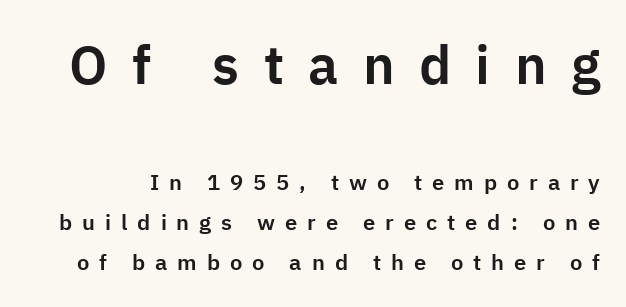
Loose tracking; the words dissolve into strings of separated letters. Rule under the text: the space is simply empty. This sample uses a sans-serif face. No italicization has been applied; the sample stays upright. Caption: upper text group enlarged, lower text group reduced.
